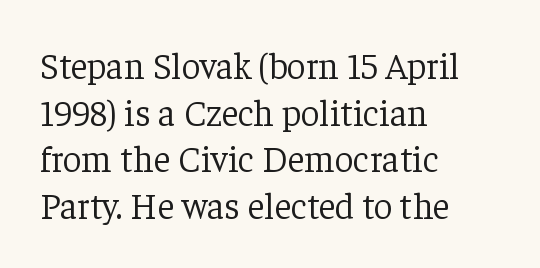
{"serif": "yes", "italic": "no", "bold": "no", "weight": "light", "width": "normal", "stroke_contrast": "low", "x_height": "medium", "monospaced": "no", "underline": "no", "align": "left", "line_spacing": "normal", "line_spacing_ratio": 1.26, "letter_spacing": "normal", "letter_spacing_em": 0.0, "glyph_px": 37}
